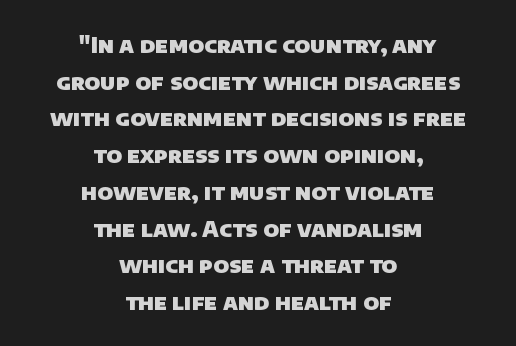
Does extra space separate the letters? No, they use regular spacing. Notice how descenders clear the ascenders below comfortably — that's standard leading. Weight check: bold — yes, fully. Caption: multi-line text, centered on the measure. The strip under each line holds only bare page.
